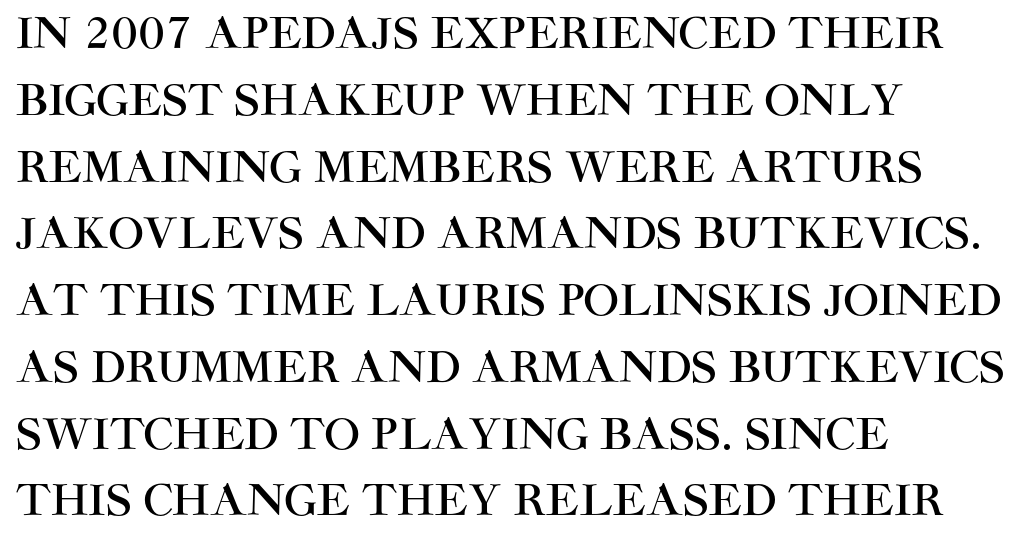
Visually the block forms a straight wall on the left and a jagged coastline on the right. Normally led — the rows are evenly, conventionally spaced. Bare-footed words on every line. Here the glyphs are tracked normally, forming tight word shapes. Posture: vertical.
